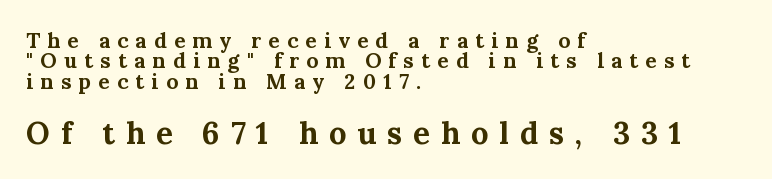
{"serif": "yes", "italic": "no", "bold": "yes", "weight": "bold", "width": "normal", "stroke_contrast": "medium", "x_height": "medium", "monospaced": "no", "underline": "no", "align": "left", "line_spacing": "tight", "line_spacing_ratio": 0.97, "letter_spacing": "wide", "letter_spacing_em": 0.35, "larger_block": "second", "size_ratio": 1.48, "glyph_px": 31}
